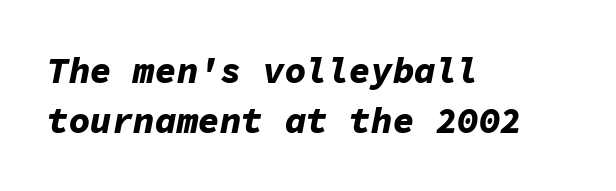
The image shows 36 px bold type, italic (leaning right), monospaced; set left-aligned, normal line spacing (1.39x), normal letter spacing, not underlined; low stroke contrast and a medium x-height.
